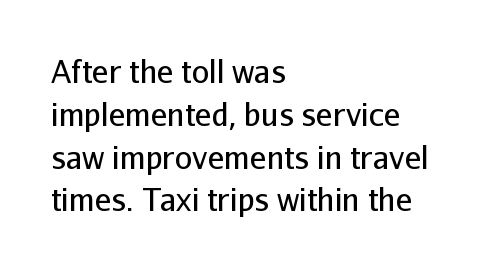
{"serif": "no", "italic": "no", "bold": "no", "weight": "regular", "width": "normal", "stroke_contrast": "low", "x_height": "medium", "monospaced": "no", "underline": "no", "align": "left", "line_spacing": "normal", "line_spacing_ratio": 1.38, "letter_spacing": "normal", "letter_spacing_em": 0.0, "glyph_px": 31}
